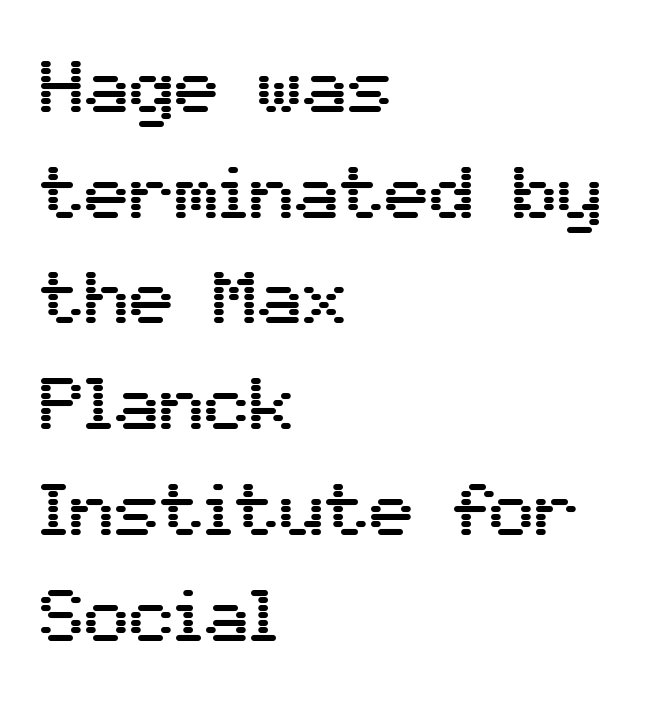
{"serif": "no", "italic": "no", "width": "normal", "stroke_contrast": "medium", "x_height": "medium", "monospaced": "no", "underline": "no", "align": "left", "line_spacing": "normal", "line_spacing_ratio": 1.41, "letter_spacing": "normal", "letter_spacing_em": 0.0, "glyph_px": 75}
